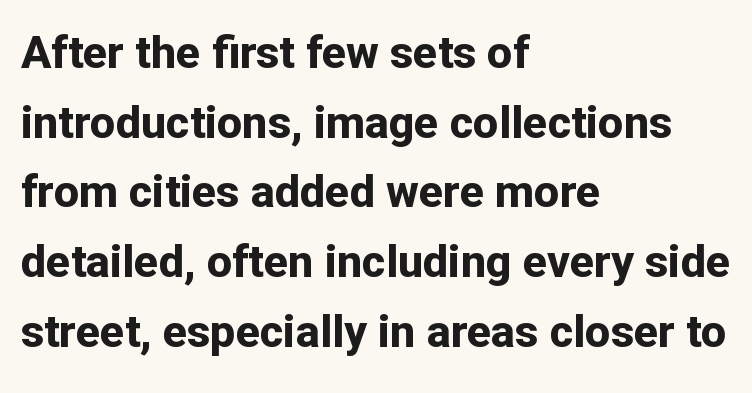
Q: Is the text bold? A: Yes.
Q: Is the text italic (slanted)? A: No, it is upright.
Q: Is the typeface a serif or a sans-serif typeface? A: Sans-serif.
Q: Is the text underlined? A: No.
Q: How is the paragraph aligned? A: Left-aligned.
Q: Is the spacing between letters normal or unusually wide? A: Normal.
Q: Is the spacing between lines tight, normal or loose? A: Normal.
Q: Width (condensed, normal, or wide)? A: Normal.
Q: Stroke contrast? A: Low.
Q: x-height? A: Medium.
Q: Monospaced? A: No.
